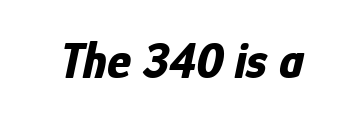
Weight: bold. The strip under each line holds only bare page. You can tell it's italic because the verticals aren't actually vertical. The letters advance in unequal steps, a hallmark of proportional type. The letterforms sit shoulder to shoulder at normal distance.
